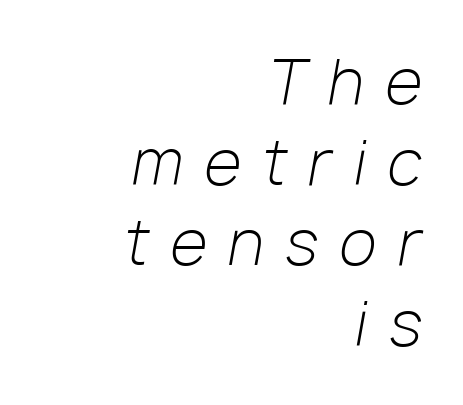
Proportional: the letters do not fall into vertical columns. The paragraph shown leans on its right margin. Quick note: interline space is typical. Stroke thickness stays within the range of a standard reading face or lighter. Tracking here is generous; glyphs stand well apart from one another. Rule under the text: the space is simply empty.
